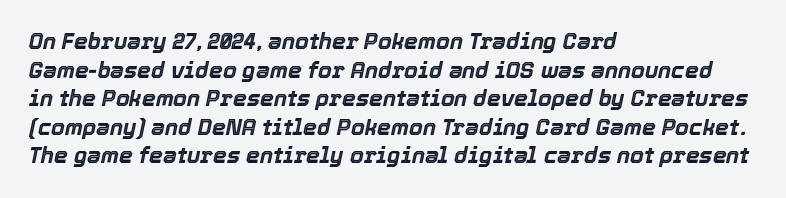
The image shows 22 px text type, italic (leaning right); set left-aligned, normal line spacing (1.3x), normal letter spacing, not underlined.
